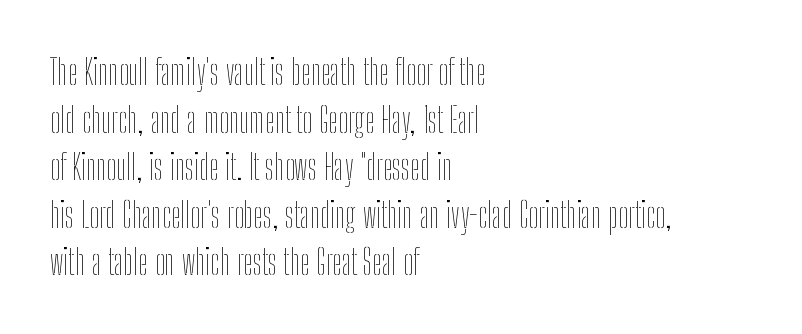
{"italic": "no", "bold": "no", "weight": "thin", "width": "condensed", "stroke_contrast": "low", "x_height": "medium", "monospaced": "no", "underline": "no", "align": "left", "line_spacing": "normal", "line_spacing_ratio": 1.36, "letter_spacing": "normal", "letter_spacing_em": 0.0, "glyph_px": 35}
